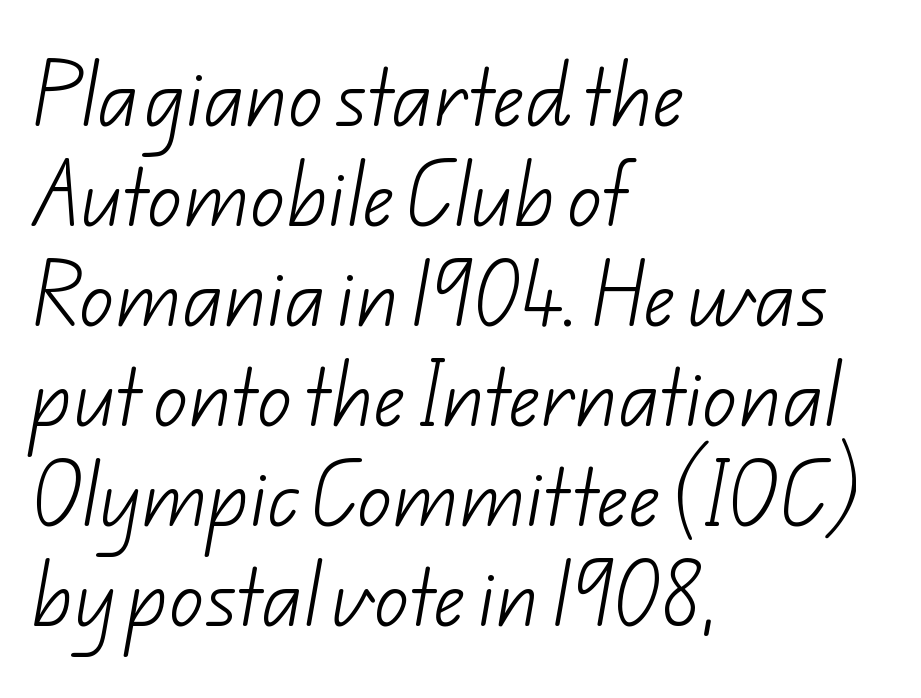
{"serif": "no", "bold": "no", "weight": "light", "width": "normal", "stroke_contrast": "low", "x_height": "small", "monospaced": "no", "underline": "no", "align": "left", "line_spacing": "normal", "line_spacing_ratio": 1.45, "letter_spacing": "normal", "letter_spacing_em": 0.0, "glyph_px": 69}
